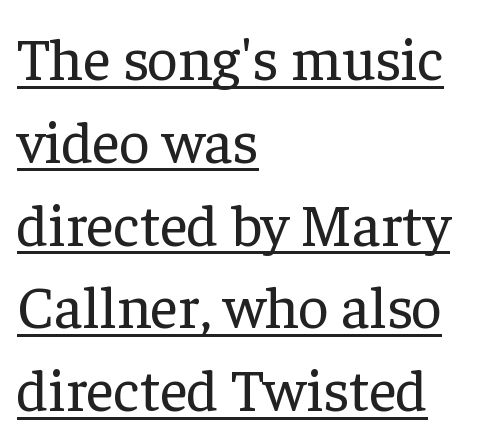
The image shows 60 px regular-weight serif type, upright; set left-aligned, normal line spacing (1.38x), normal letter spacing, underlined; low stroke contrast and a medium x-height.
